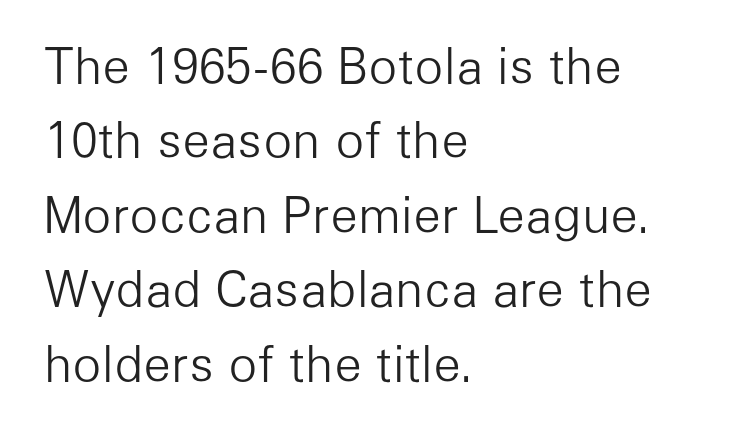
Q: Is the text bold? A: No.
Q: Is the text italic (slanted)? A: No, it is upright.
Q: Is the typeface a serif or a sans-serif typeface? A: Sans-serif.
Q: Is the text underlined? A: No.
Q: How is the paragraph aligned? A: Left-aligned.
Q: Is the spacing between letters normal or unusually wide? A: Normal.
Q: Is the spacing between lines tight, normal or loose? A: Normal.
Q: Width (condensed, normal, or wide)? A: Normal.
Q: Stroke contrast? A: Low.
Q: x-height? A: Medium.
Q: Monospaced? A: No.
